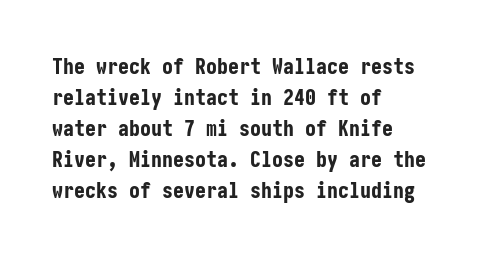
{"italic": "no", "bold": "yes", "underline": "no", "align": "left", "line_spacing": "normal", "line_spacing_ratio": 1.41, "letter_spacing": "normal", "letter_spacing_em": 0.0, "glyph_px": 22}
